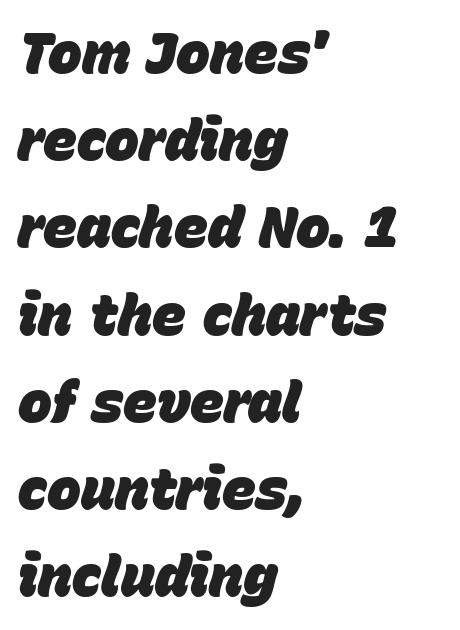
The image shows 57 px heavy type, italic (leaning right); set left-aligned, normal line spacing (1.53x), normal letter spacing, not underlined; low stroke contrast and a large x-height.
